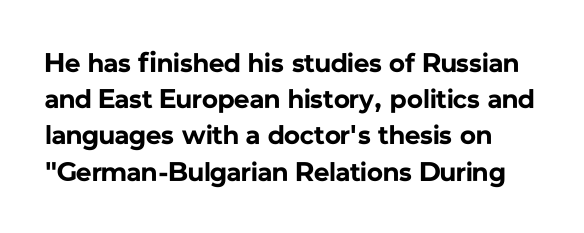
The axis of the letterforms is exactly vertical. Words float on clear page, feet unadorned. The space between consecutive lines is moderate. Caption: bold face, heavy strokes. Inter-character spacing is left at the font's built-in metrics.
